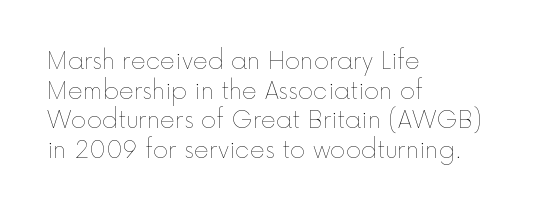
The image shows 23 px text type, upright; set left-aligned, normal line spacing (1.29x), normal letter spacing, not underlined.
